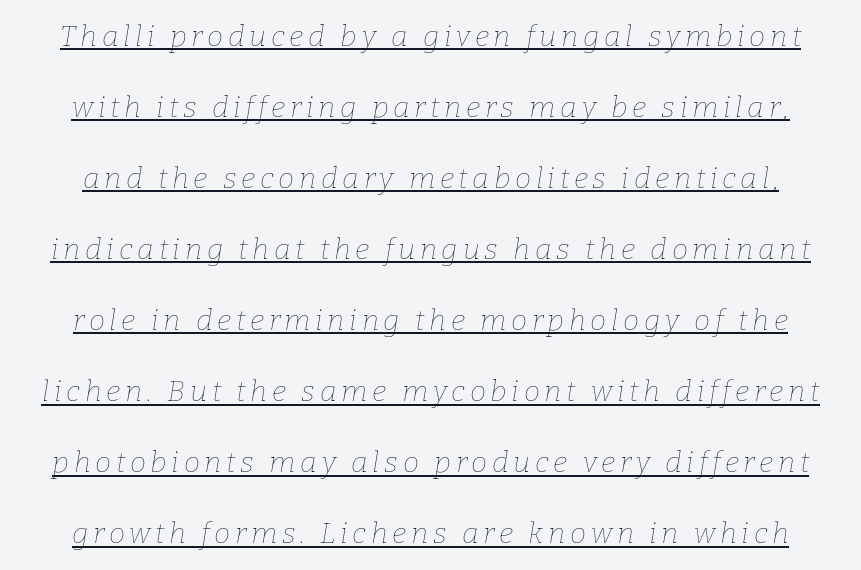
Stems here are at most as thick as an everyday book face. Does the lettering tilt? It does — this is italic. Does a line run under the words? Yes, clearly. Do the characters align in a grid? No, the font is proportional. You could fit nearly another row in the gap between these rows.
